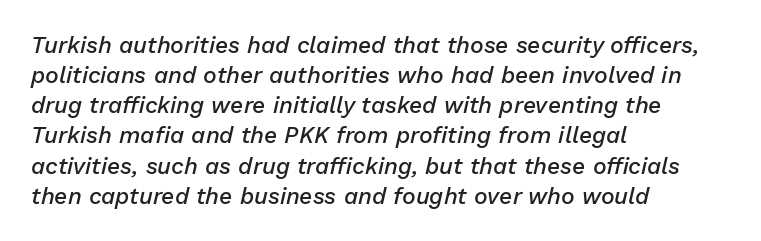
The image shows 23 px text type, italic (leaning right); set left-aligned, normal line spacing (1.31x), normal letter spacing, not underlined.
